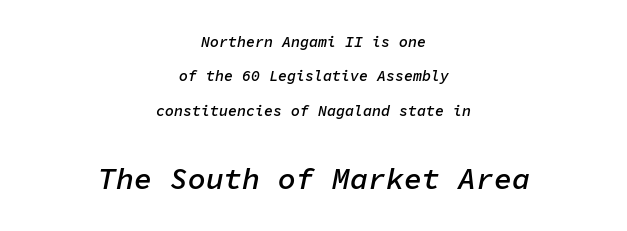
Q: Is the text bold? A: Semi-bold.
Q: Is the text italic (slanted)? A: Yes, it leans right by about 11 degrees.
Q: Is the text underlined? A: No.
Q: How is the paragraph aligned? A: Centered.
Q: Is the spacing between letters normal or unusually wide? A: Normal.
Q: Is the spacing between lines tight, normal or loose? A: Loose.
Q: Which block of text is set in a larger size, the first (top) or the second (bottom)? A: The second (bottom) one.
Q: Width (condensed, normal, or wide)? A: Normal.
Q: Stroke contrast? A: Low.
Q: x-height? A: Medium.
Q: Monospaced? A: Yes.
